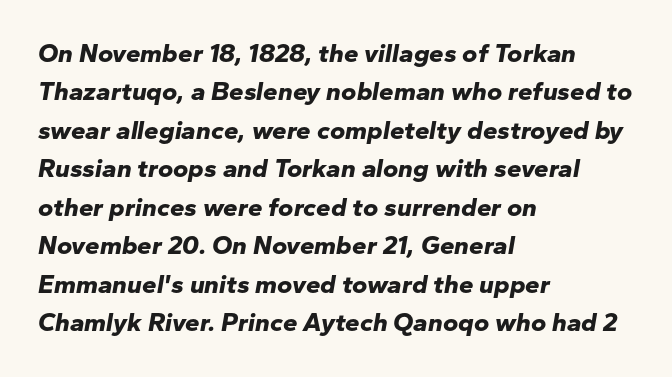
The image shows 26 px bold type, italic (leaning right); set left-aligned, normal line spacing (1.48x), normal letter spacing, not underlined.
